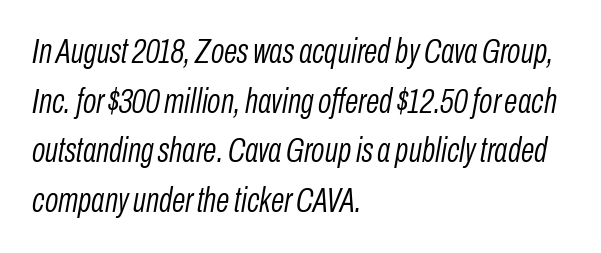
The face used here is rendered with its standard letterfit. The glyphs look as if they've been sheared to an angle. The ragged edge is on the right, which tells us the setting is flush left. Note the varied advance widths — an 'i' is clearly narrower than an 'm'. The glyphs are unaccompanied by any horizontal stroke below them.
